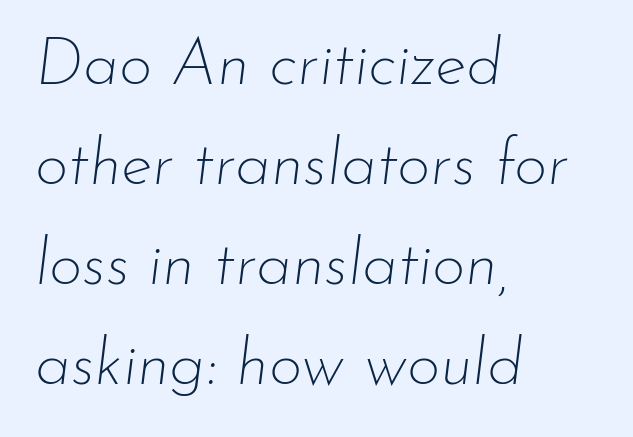
The strokes are not fattened; the text isn't bold. Decoration check: the copy has no underline. The rendering uses natural spacing where letterforms have individual widths. Students, observe: this is what conventionally led text looks like.
